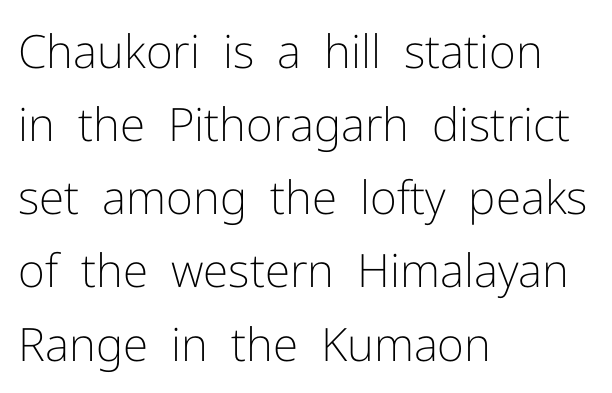
The face used here is proportionally spaced, like ordinary book or web type. Here the glyphs are tracked normally, forming tight word shapes. Interline gaps are of average width in this sample. In terms of posture, this sample is upright.
